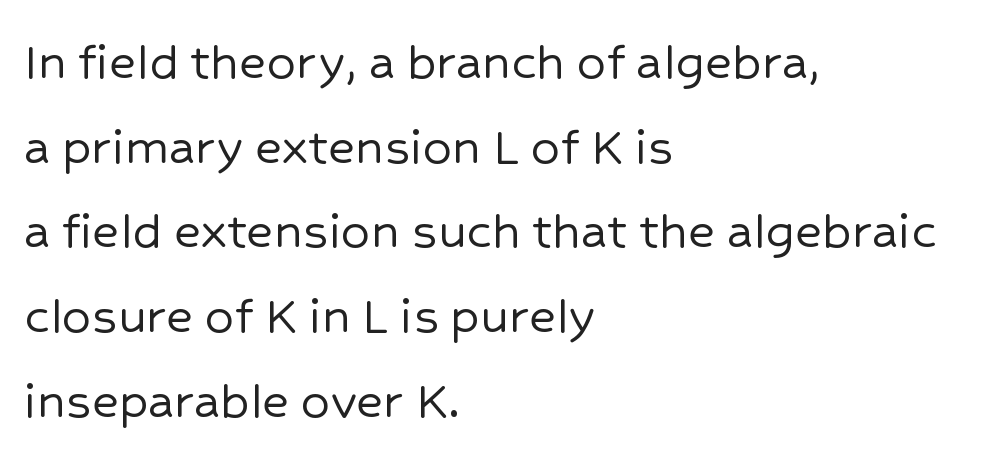
All the whitespace from short lines collects on the right. Is there much room between lines? A standard amount, neither cramped nor airy. The passage shown is typed in a proportional face where columns would drift. The space beneath each line is pristine and unruled.
